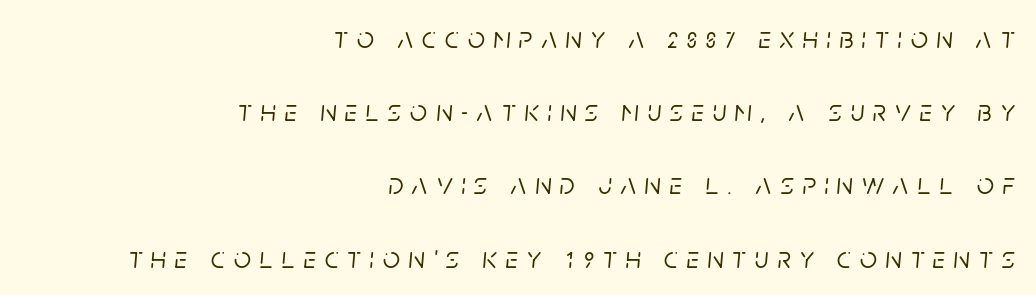
Q: Is the text italic (slanted)? A: Yes, it leans right by about 5 degrees.
Q: Is the text underlined? A: No.
Q: How is the paragraph aligned? A: Right-aligned.
Q: Is the spacing between letters normal or unusually wide? A: Unusually wide.
Q: Is the spacing between lines tight, normal or loose? A: Loose.
Q: Width (condensed, normal, or wide)? A: Normal.
Q: Stroke contrast? A: Low.
Q: x-height? A: Large.
Q: Monospaced? A: No.
